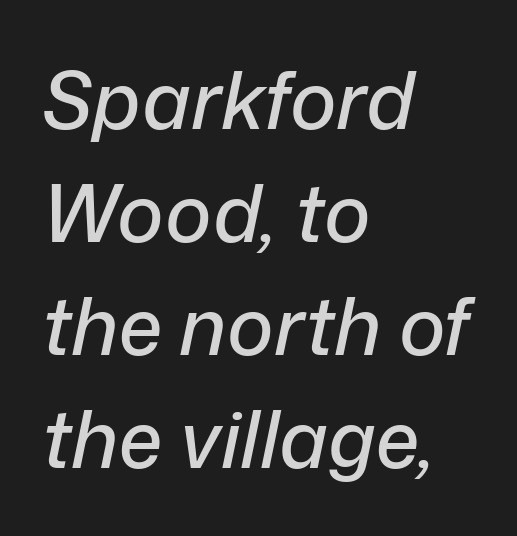
{"italic": "yes", "lean": "right", "slant_degrees": 12, "width": "normal", "stroke_contrast": "low", "x_height": "medium", "monospaced": "no", "underline": "no", "align": "left", "line_spacing": "normal", "line_spacing_ratio": 1.43, "letter_spacing": "normal", "letter_spacing_em": 0.0, "glyph_px": 79}
